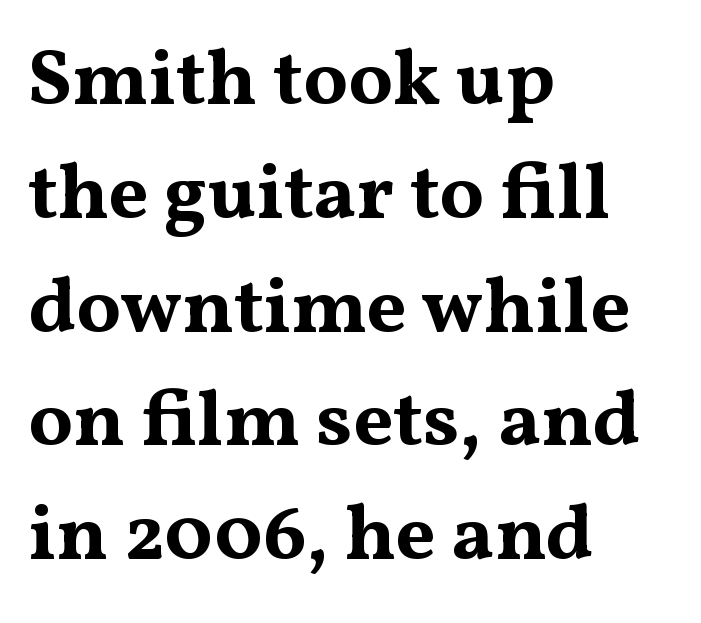
The lines are quadded left. The strokes are fattened all the way to bold. Spacing between characters is what you'd get straight out of the box. Anything drawn beneath the words? Only blank space. Spacing verdict: proportional, widths tailored to each character. These lines were composed using upright roman letters.
